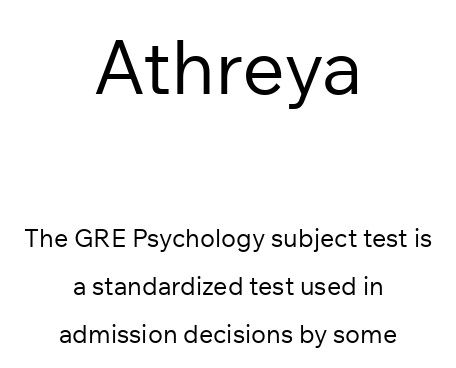
Both edges are ragged and mirror each other, which tells us the setting is centered. This sample uses a sans-serif face. Nobody drew a line under any word here. Scale decreases going downward across the two blocks. The typesetting does not lean heavy: it is not bold.
